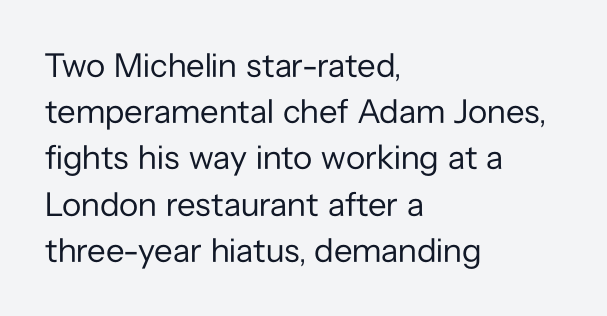
Q: Is the text bold? A: No.
Q: Is the text italic (slanted)? A: No, it is upright.
Q: Is the typeface a serif or a sans-serif typeface? A: Sans-serif.
Q: Is the text underlined? A: No.
Q: How is the paragraph aligned? A: Left-aligned.
Q: Is the spacing between letters normal or unusually wide? A: Normal.
Q: Is the spacing between lines tight, normal or loose? A: Normal.
Q: Width (condensed, normal, or wide)? A: Normal.
Q: Stroke contrast? A: Low.
Q: x-height? A: Medium.
Q: Monospaced? A: No.
